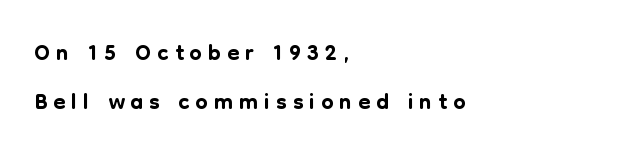
Each letter's strokes conclude bluntly, with no projecting serifs. Note the varied advance widths — an 'i' is clearly narrower than an 'm'. The rows are spaced the way most documents space them. Beneath every word, the page is bare. The rag falls on the right side of this text block. A roman cut, with each character standing at attention.
